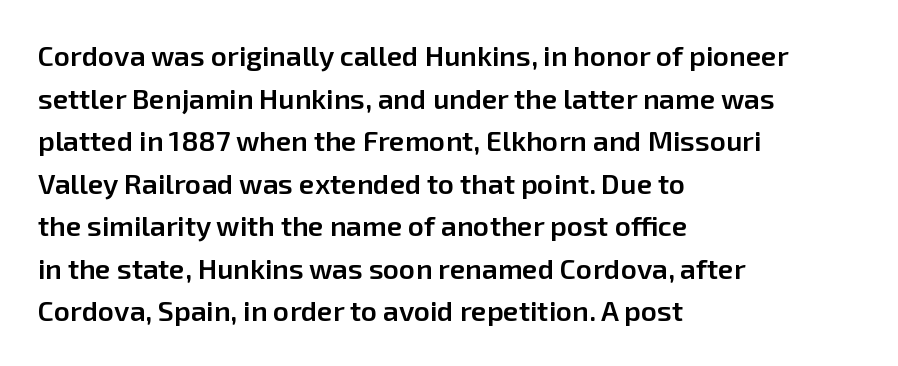
{"serif": "no", "italic": "no", "bold": "semi", "weight": "semibold", "width": "normal", "stroke_contrast": "low", "x_height": "medium", "monospaced": "no", "underline": "no", "align": "left", "line_spacing": "normal", "line_spacing_ratio": 1.52, "letter_spacing": "normal", "letter_spacing_em": 0.0, "glyph_px": 28}
